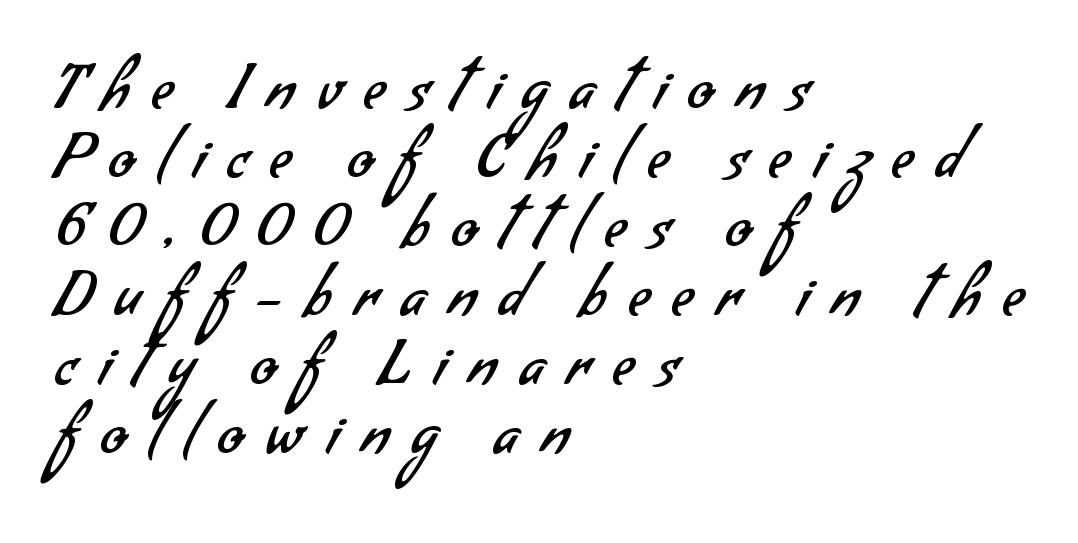
{"serif": "no", "bold": "no", "weight": "regular", "width": "normal", "stroke_contrast": "low", "x_height": "small", "monospaced": "no", "underline": "no", "align": "left", "line_spacing": "tight", "line_spacing_ratio": 1.15, "letter_spacing": "wide", "letter_spacing_em": 0.38, "glyph_px": 60}
